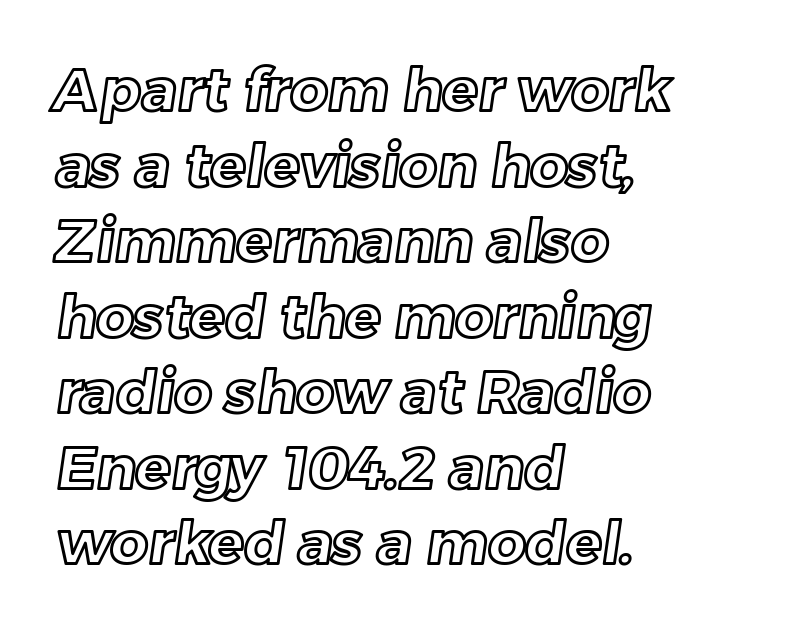
{"width": "normal", "x_height": "medium", "monospaced": "no", "underline": "no", "align": "left", "line_spacing": "normal", "line_spacing_ratio": 1.28, "letter_spacing": "normal", "letter_spacing_em": 0.0, "glyph_px": 59}
